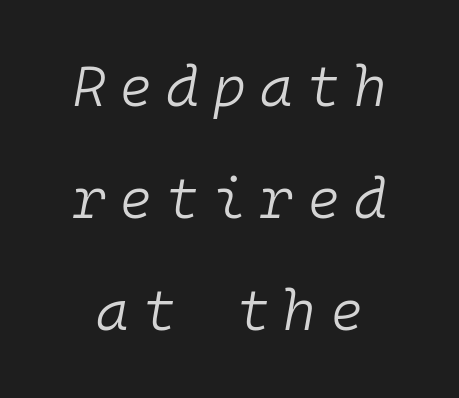
The image shows 56 px light type, italic (leaning right), monospaced; set loose line spacing (2.0x), unusually wide letter spacing (+0.25 em), not underlined; low stroke contrast and a medium x-height.
